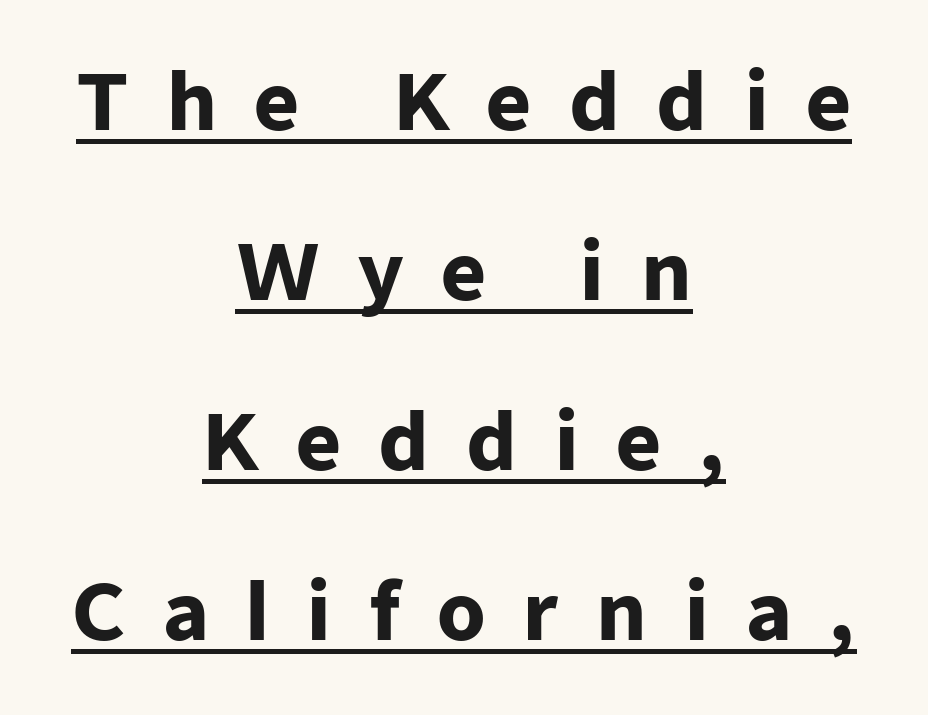
{"serif": "no", "italic": "no", "bold": "yes", "weight": "heavy", "width": "normal", "stroke_contrast": "low", "x_height": "medium", "monospaced": "no", "underline": "yes", "align": "center", "line_spacing": "loose", "line_spacing_ratio": 2.18, "letter_spacing": "wide", "letter_spacing_em": 0.47, "glyph_px": 78}
